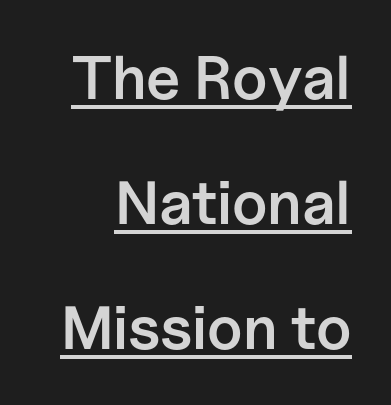
Q: Is the text bold? A: Semi-bold.
Q: Is the text italic (slanted)? A: No, it is upright.
Q: Is the typeface a serif or a sans-serif typeface? A: Sans-serif.
Q: Is the text underlined? A: Yes.
Q: Is the spacing between letters normal or unusually wide? A: Normal.
Q: Is the spacing between lines tight, normal or loose? A: Loose.
Q: Width (condensed, normal, or wide)? A: Normal.
Q: Stroke contrast? A: Low.
Q: x-height? A: Medium.
Q: Monospaced? A: No.
